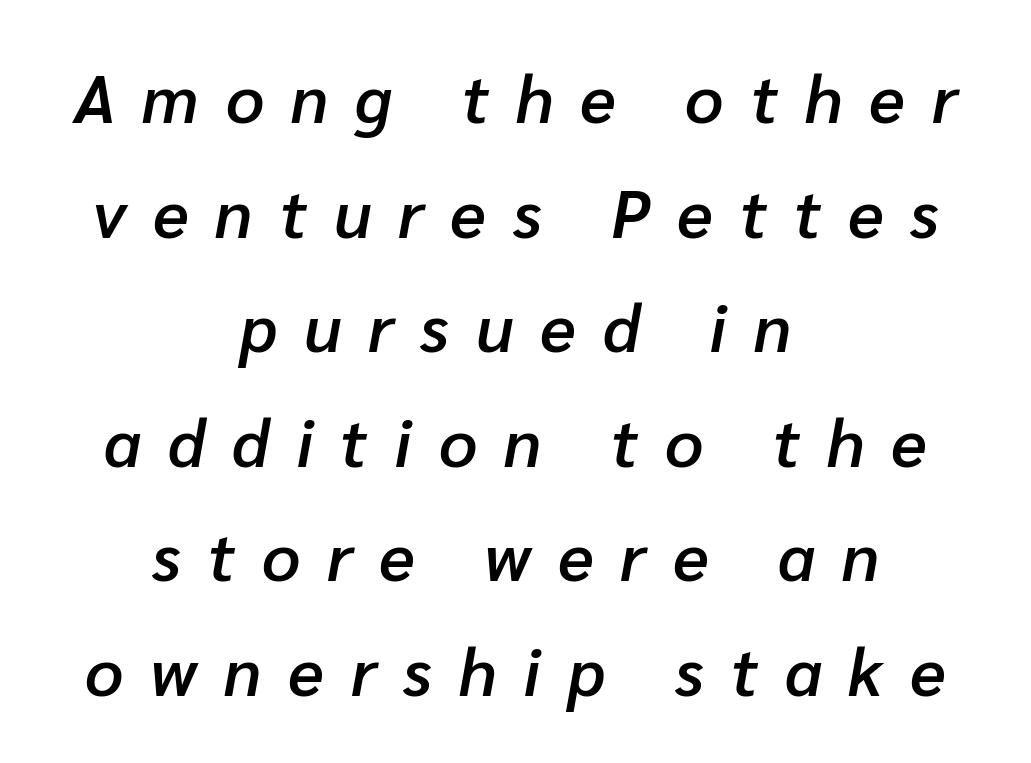
Honestly, there is no underline to notice here at all. Notice how the passage keeps no hard edge, just a central spine. This sample has the flowing, uneven cadence of proportional lettering. Posture: slanted. Glyph-to-glyph distance is far greater than everyday printed text.
